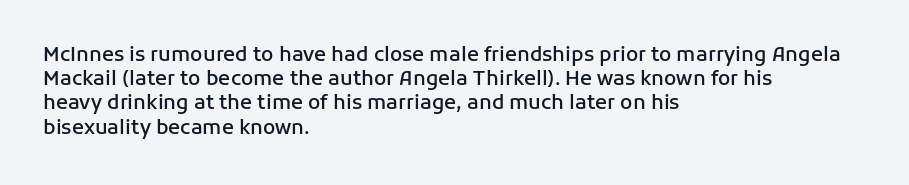
{"italic": "no", "bold": "semi", "underline": "no", "align": "left", "line_spacing_ratio": 1.21, "letter_spacing": "normal", "letter_spacing_em": 0.0, "glyph_px": 20}
